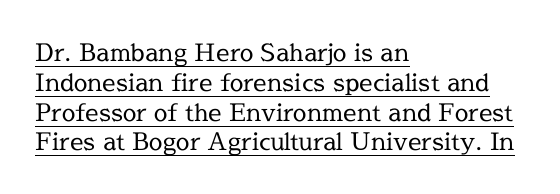
The image shows 24 px text type, upright; set left-aligned, line spacing 1.24x, normal letter spacing, underlined.
